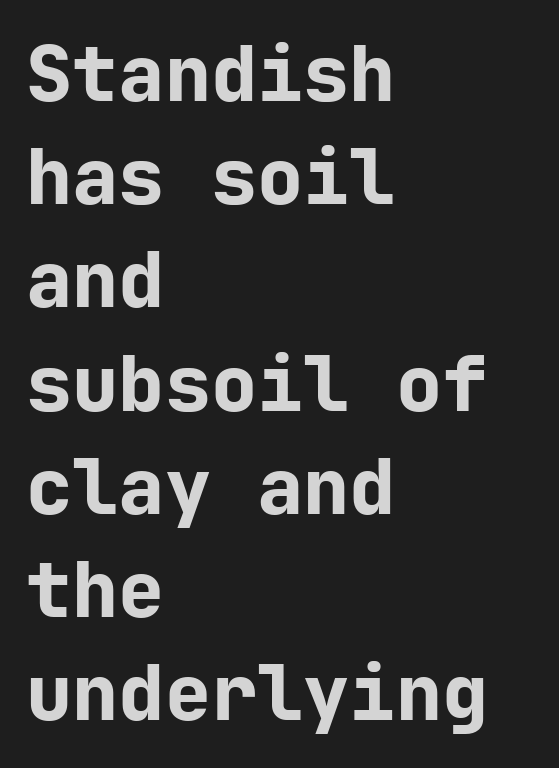
Q: Is the text bold? A: Yes.
Q: Is the text italic (slanted)? A: No, it is upright.
Q: Is the typeface a serif or a sans-serif typeface? A: Sans-serif.
Q: Is the text underlined? A: No.
Q: How is the paragraph aligned? A: Left-aligned.
Q: Is the spacing between letters normal or unusually wide? A: Normal.
Q: Is the spacing between lines tight, normal or loose? A: Normal.
Q: Width (condensed, normal, or wide)? A: Normal.
Q: Stroke contrast? A: Low.
Q: x-height? A: Medium.
Q: Monospaced? A: Yes.
